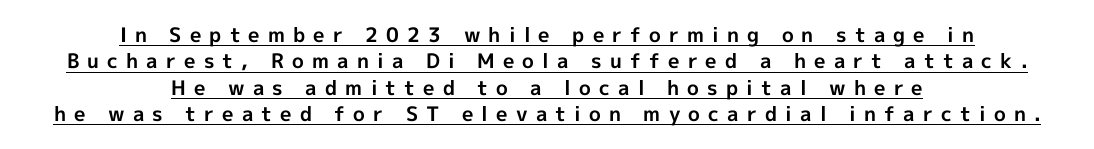
{"italic": "no", "bold": "yes", "underline": "yes", "align": "center", "line_spacing": "normal", "line_spacing_ratio": 1.32, "letter_spacing": "wide", "letter_spacing_em": 0.41, "glyph_px": 20}
